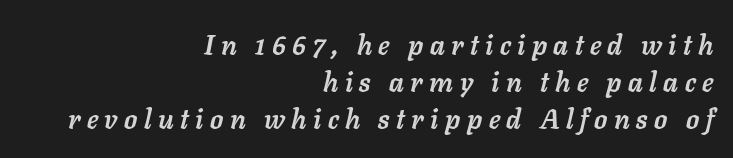
{"italic": "yes", "lean": "right", "slant_degrees": 11, "bold": "yes", "underline": "no", "align": "right", "line_spacing": "normal", "line_spacing_ratio": 1.37, "letter_spacing": "wide", "letter_spacing_em": 0.24, "glyph_px": 27}
